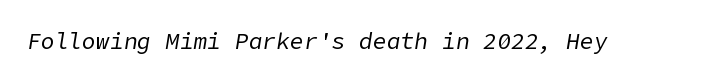
The image shows 23 px text type, italic (leaning right); set normal letter spacing, not underlined.
